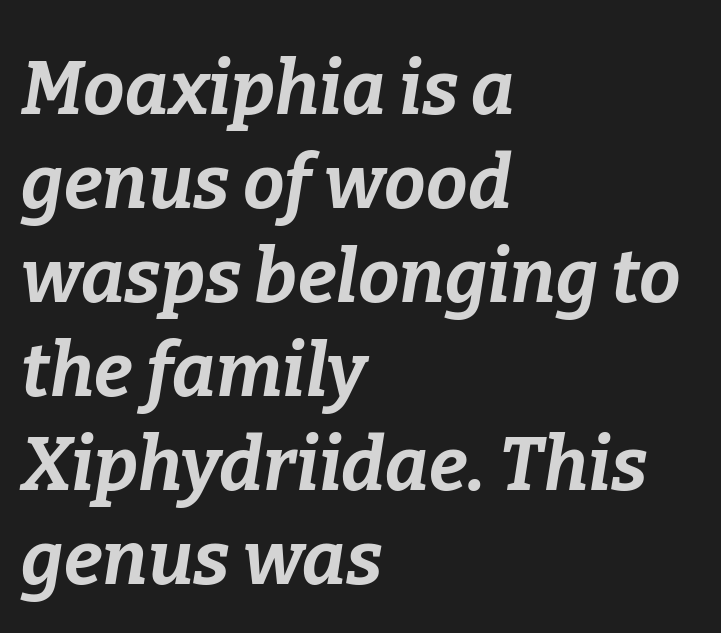
The image shows 74 px bold type, italic (leaning right); set left-aligned, normal line spacing (1.27x), normal letter spacing, not underlined; low stroke contrast and a medium x-height.
